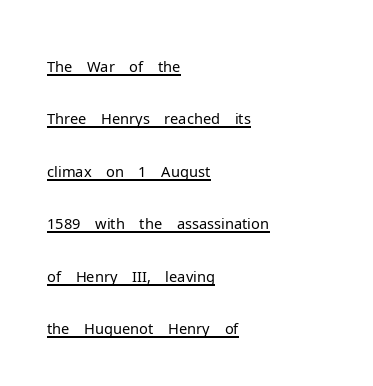
Q: Is the text bold? A: No.
Q: Is the text italic (slanted)? A: No, it is upright.
Q: Is the typeface a serif or a sans-serif typeface? A: Sans-serif.
Q: Is the text underlined? A: Yes.
Q: How is the paragraph aligned? A: Left-aligned.
Q: Is the spacing between letters normal or unusually wide? A: Normal.
Q: Width (condensed, normal, or wide)? A: Normal.
Q: Stroke contrast? A: Low.
Q: x-height? A: Medium.
Q: Monospaced? A: No.
